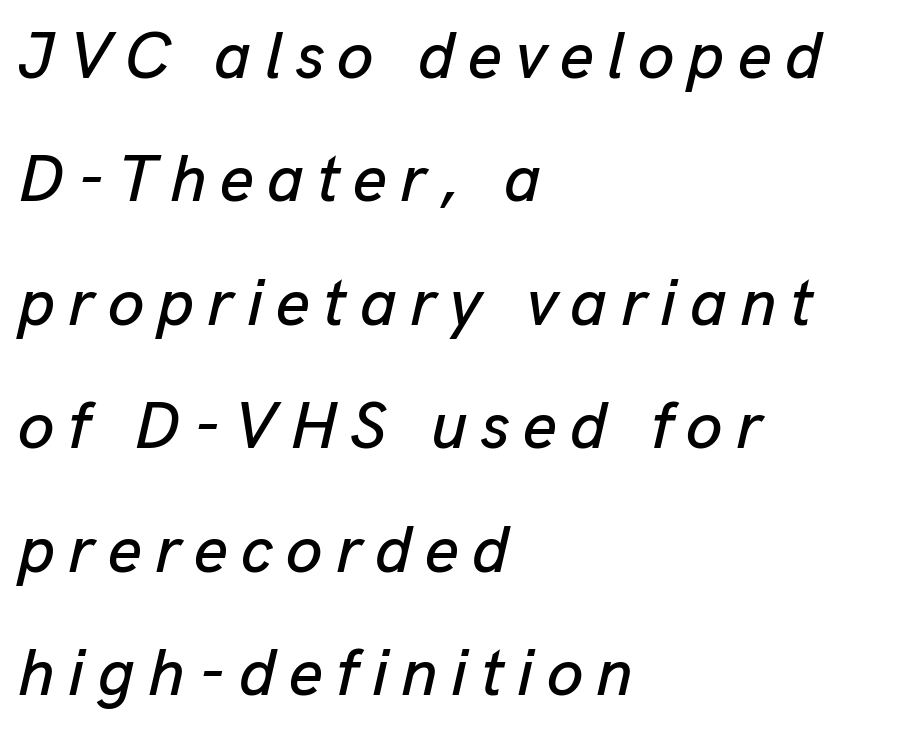
Q: Is the text italic (slanted)? A: Yes, it leans right by about 13 degrees.
Q: Is the text underlined? A: No.
Q: How is the paragraph aligned? A: Left-aligned.
Q: Is the spacing between letters normal or unusually wide? A: Unusually wide.
Q: Width (condensed, normal, or wide)? A: Normal.
Q: Stroke contrast? A: Low.
Q: x-height? A: Medium.
Q: Monospaced? A: No.
